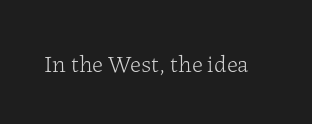
The image shows 24 px text type, upright; set normal letter spacing, not underlined.
